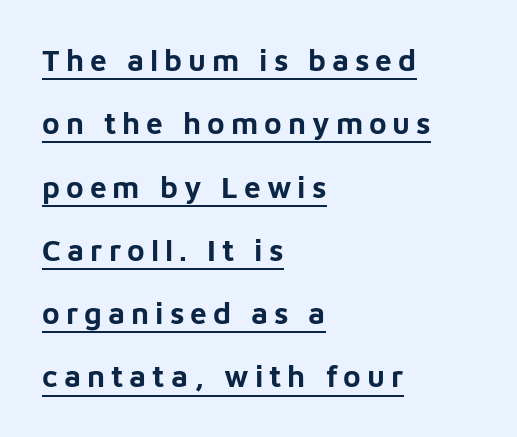
{"serif": "no", "italic": "no", "bold": "yes", "weight": "bold", "width": "normal", "stroke_contrast": "low", "x_height": "medium", "monospaced": "no", "underline": "yes", "align": "left", "line_spacing": "loose", "line_spacing_ratio": 2.11, "letter_spacing": "wide", "letter_spacing_em": 0.2, "glyph_px": 30}
